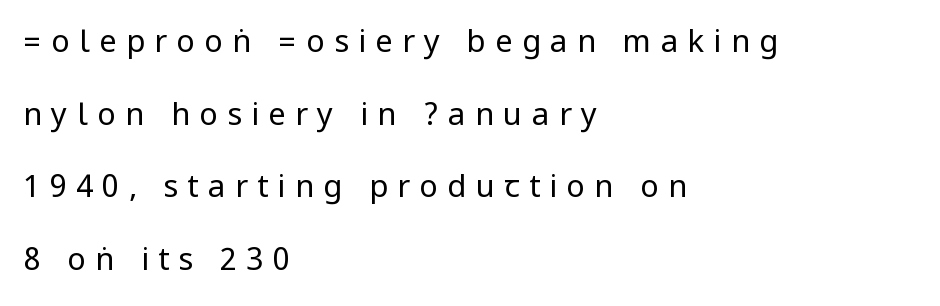
Examine the stroke ends and you'll find no serifs. Any mark beneath the type? The region is blank. Posture: upright roman. Which margin do the lines hug? The left one — the right edge is uneven. Vertical spacing — loose.
